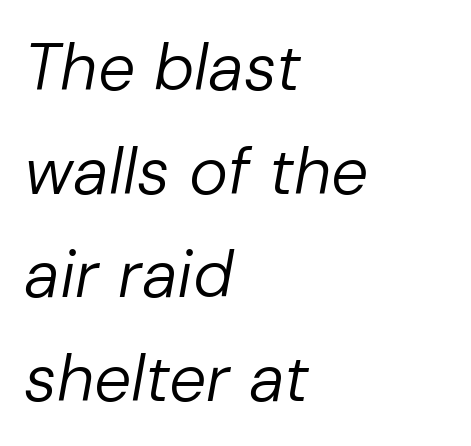
{"italic": "yes", "lean": "right", "slant_degrees": 10, "bold": "no", "weight": "regular", "width": "normal", "stroke_contrast": "low", "x_height": "medium", "monospaced": "no", "underline": "no", "align": "left", "line_spacing": "normal", "line_spacing_ratio": 1.57, "letter_spacing": "normal", "letter_spacing_em": 0.0, "glyph_px": 66}
